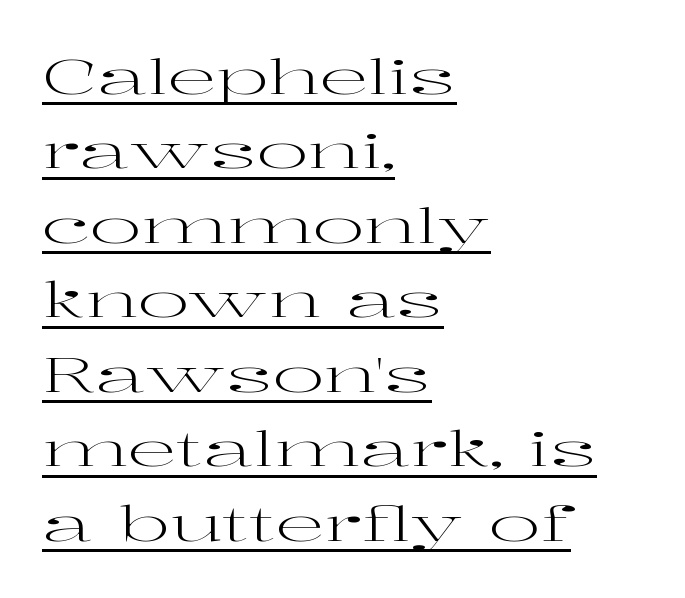
The image shows 49 px regular-weight, wide serif type, upright; set left-aligned, normal line spacing (1.52x), normal letter spacing, underlined; high stroke contrast and a medium x-height.
